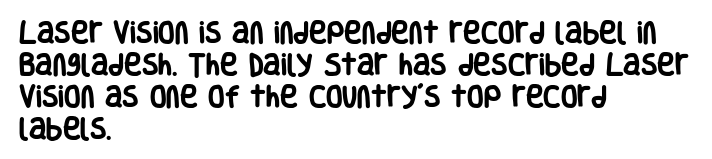
The image shows 24 px bold type, upright; set left-aligned, normal line spacing (1.33x), normal letter spacing, not underlined.
